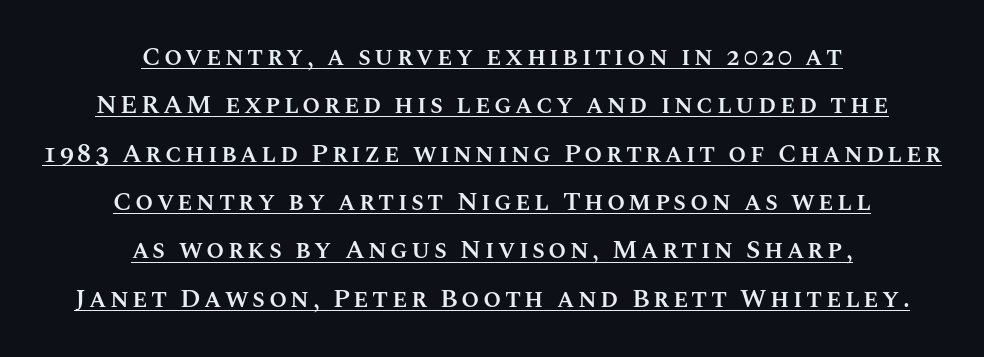
Q: Is the text bold? A: Semi-bold.
Q: Is the text italic (slanted)? A: No, it is upright.
Q: Is the text underlined? A: Yes.
Q: How is the paragraph aligned? A: Centered.
